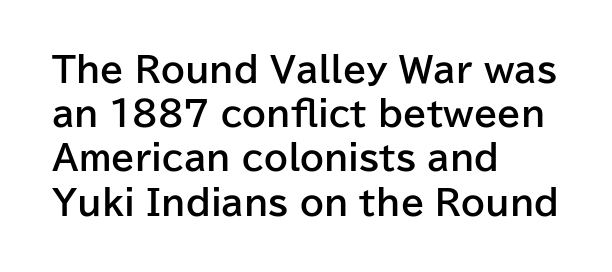
{"serif": "no", "italic": "no", "bold": "yes", "weight": "bold", "width": "normal", "stroke_contrast": "low", "x_height": "medium", "monospaced": "no", "underline": "no", "align": "left", "line_spacing": "normal", "line_spacing_ratio": 1.3, "letter_spacing": "normal", "letter_spacing_em": 0.0, "glyph_px": 34}
